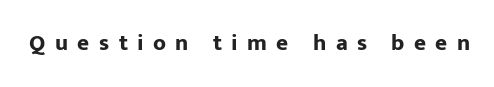
These lines have a slow, spaced-out rhythm from letter to letter. The glyphs are unaccompanied by any horizontal stroke below them. Plenty of ink on the page — the face is bold. It's the straight-up-and-down kind of type.
